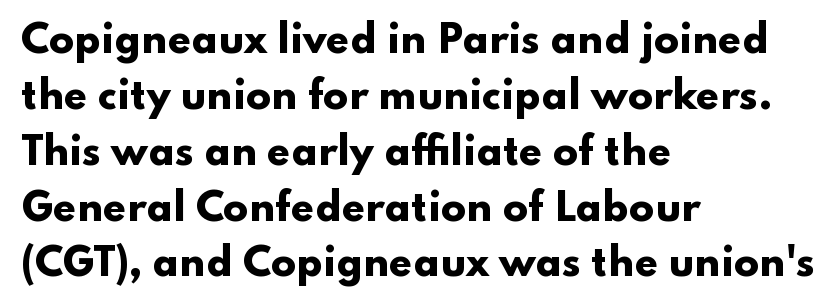
{"serif": "no", "italic": "no", "bold": "yes", "weight": "heavy", "width": "wide", "stroke_contrast": "low", "x_height": "small", "monospaced": "no", "underline": "no", "align": "left", "line_spacing": "normal", "line_spacing_ratio": 1.51, "letter_spacing": "normal", "letter_spacing_em": 0.0, "glyph_px": 37}
